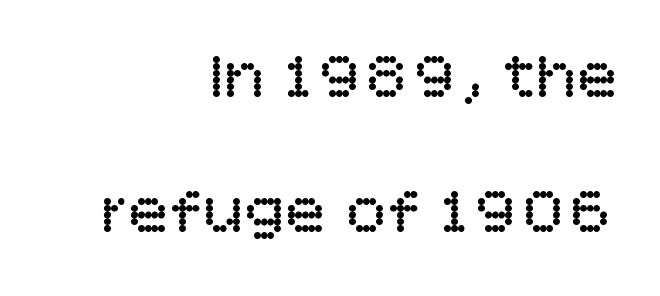
The image shows 68 px regular-weight sans-serif type, upright; set right-aligned, loose line spacing (1.98x), normal letter spacing, not underlined; low stroke contrast and a large x-height.
